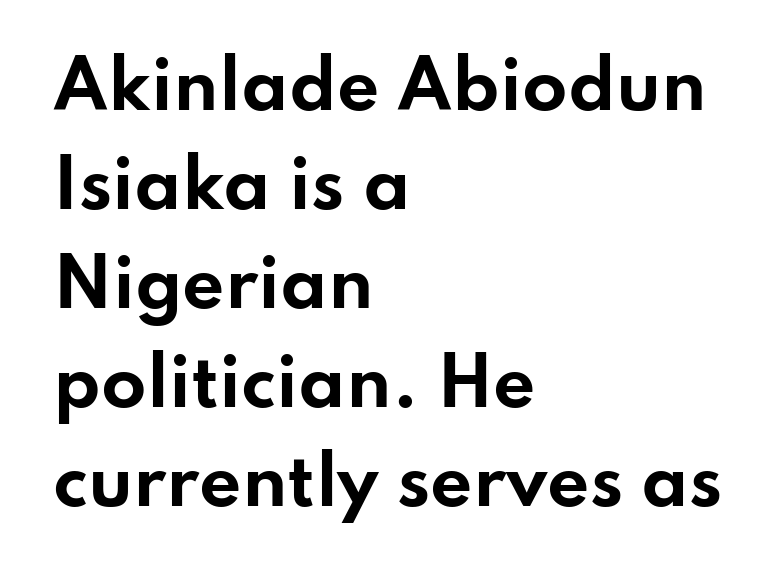
Q: Is the text bold? A: Yes.
Q: Is the text italic (slanted)? A: No, it is upright.
Q: Is the typeface a serif or a sans-serif typeface? A: Sans-serif.
Q: Is the text underlined? A: No.
Q: How is the paragraph aligned? A: Left-aligned.
Q: Is the spacing between letters normal or unusually wide? A: Normal.
Q: Is the spacing between lines tight, normal or loose? A: Normal.
Q: Width (condensed, normal, or wide)? A: Wide.
Q: Stroke contrast? A: Low.
Q: x-height? A: Small.
Q: Monospaced? A: No.
